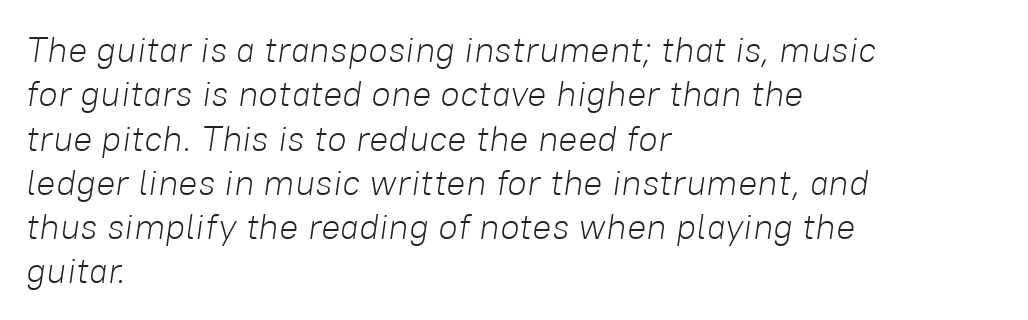
The image shows 36 px light type, italic (leaning right); set left-aligned, line spacing 1.23x, normal letter spacing, not underlined; low stroke contrast and a medium x-height.
